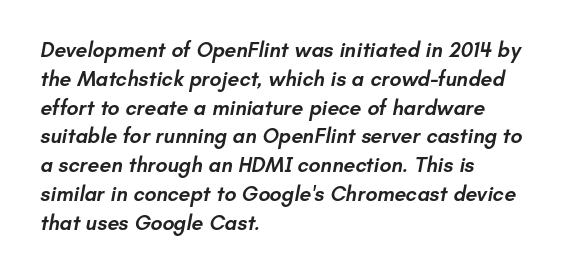
{"bold": "semi", "underline": "no", "align": "left", "line_spacing": "normal", "line_spacing_ratio": 1.37, "letter_spacing": "normal", "letter_spacing_em": 0.0, "glyph_px": 21}
